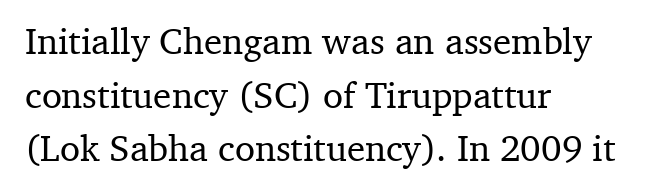
Q: Is the text italic (slanted)? A: No, it is upright.
Q: Is the typeface a serif or a sans-serif typeface? A: Serif.
Q: Is the text underlined? A: No.
Q: How is the paragraph aligned? A: Left-aligned.
Q: Is the spacing between letters normal or unusually wide? A: Normal.
Q: Is the spacing between lines tight, normal or loose? A: Normal.
Q: Width (condensed, normal, or wide)? A: Normal.
Q: Stroke contrast? A: Medium.
Q: x-height? A: Medium.
Q: Monospaced? A: No.
